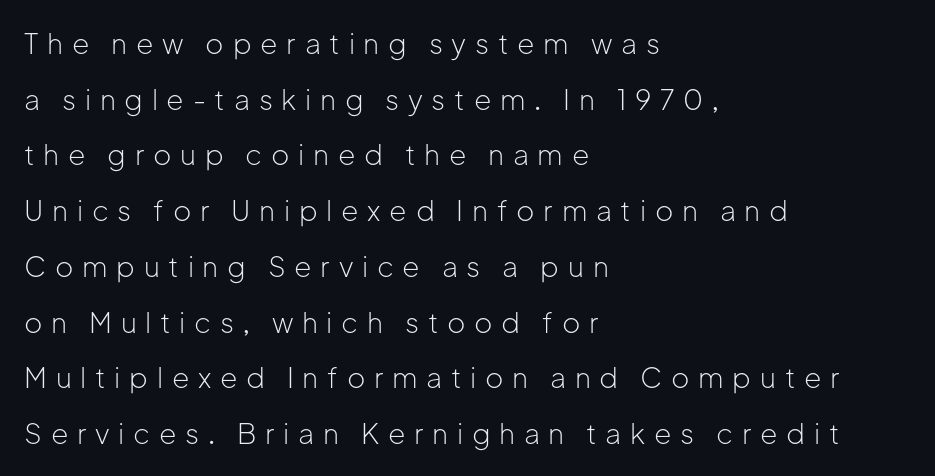
{"serif": "no", "italic": "no", "bold": "no", "weight": "light", "width": "normal", "stroke_contrast": "low", "x_height": "medium", "monospaced": "no", "underline": "no", "align": "left", "line_spacing": "loose", "line_spacing_ratio": 1.99, "letter_spacing": "wide", "letter_spacing_em": 0.31, "glyph_px": 28}
